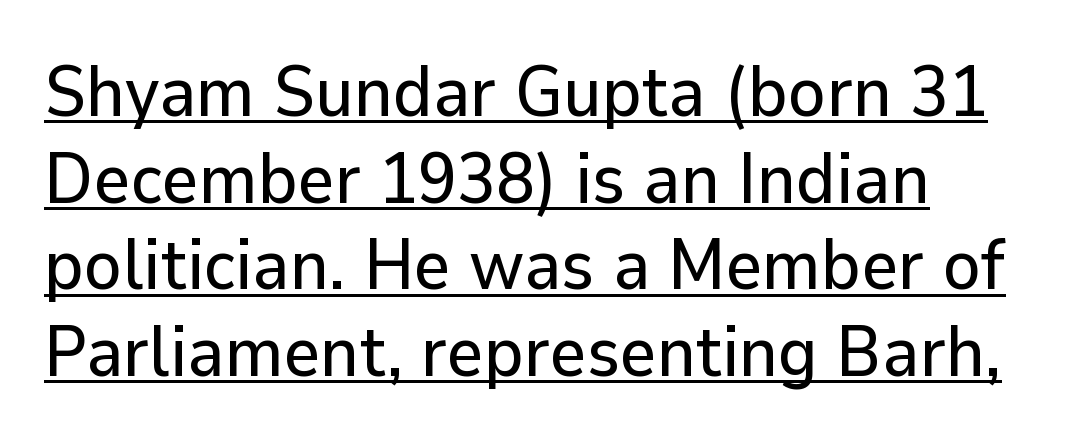
Q: Is the text italic (slanted)? A: No, it is upright.
Q: Is the typeface a serif or a sans-serif typeface? A: Sans-serif.
Q: Is the text underlined? A: Yes.
Q: Is the spacing between letters normal or unusually wide? A: Normal.
Q: Width (condensed, normal, or wide)? A: Normal.
Q: Stroke contrast? A: Low.
Q: x-height? A: Medium.
Q: Monospaced? A: No.
